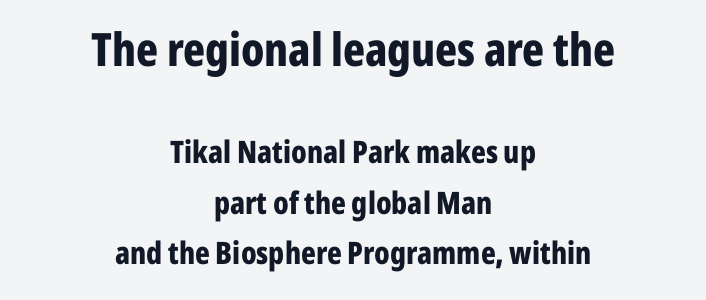
Q: Is the text bold? A: Yes.
Q: Is the text italic (slanted)? A: No, it is upright.
Q: Is the typeface a serif or a sans-serif typeface? A: Sans-serif.
Q: Is the text underlined? A: No.
Q: How is the paragraph aligned? A: Centered.
Q: Is the spacing between letters normal or unusually wide? A: Normal.
Q: Is the spacing between lines tight, normal or loose? A: Normal.
Q: Which block of text is set in a larger size, the first (top) or the second (bottom)? A: The first (top) one.
Q: Width (condensed, normal, or wide)? A: Condensed.
Q: Stroke contrast? A: Low.
Q: x-height? A: Medium.
Q: Monospaced? A: No.
